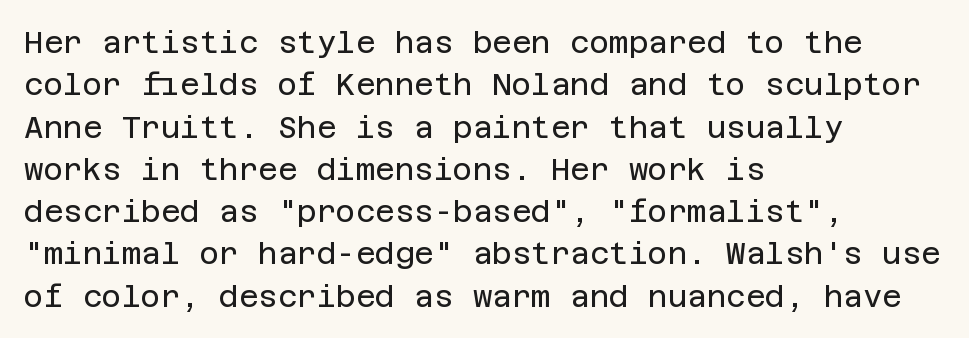
Each word holds together tightly as a unit, with standard inter-letter gaps. Normally led — the rows are evenly, conventionally spaced. Posture: vertical. Does the copy run flush right? No — it runs flush left.
